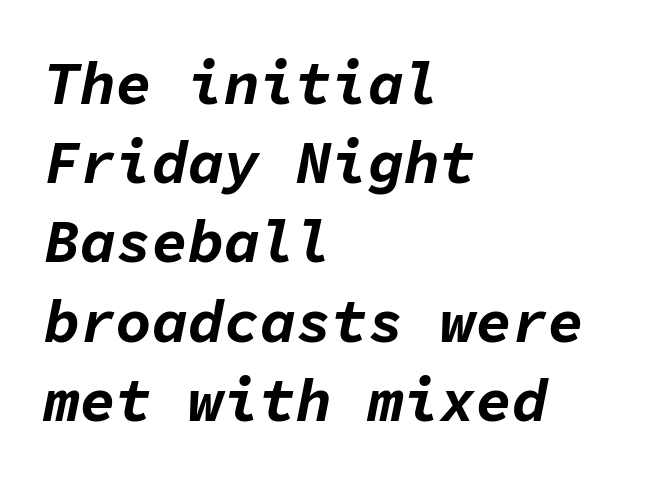
The image shows 60 px bold type, italic (leaning right), monospaced; set left-aligned, normal line spacing (1.32x), normal letter spacing, not underlined; low stroke contrast and a medium x-height.
